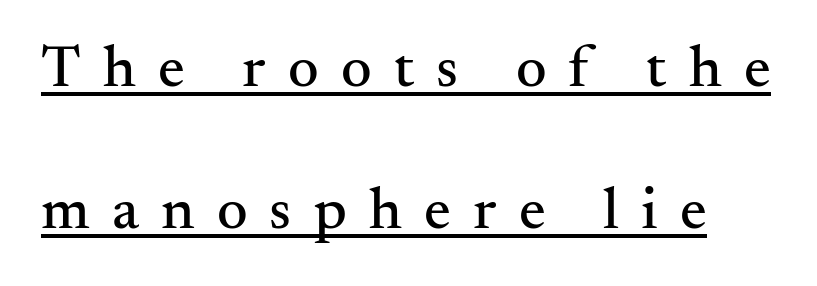
The image shows 60 px serif type, upright; set loose line spacing (2.37x), unusually wide letter spacing (+0.37 em), underlined; medium stroke contrast and a small x-height.
